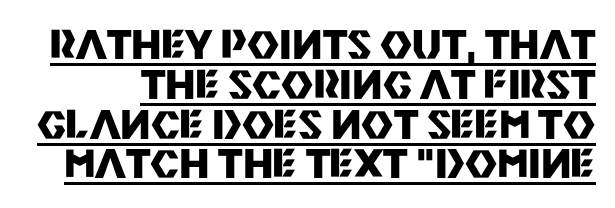
Q: Is the text bold? A: Yes.
Q: Is the text italic (slanted)? A: No, it is upright.
Q: Is the typeface a serif or a sans-serif typeface? A: Sans-serif.
Q: Is the text underlined? A: Yes.
Q: Is the spacing between letters normal or unusually wide? A: Normal.
Q: Is the spacing between lines tight, normal or loose? A: Tight.
Q: Width (condensed, normal, or wide)? A: Normal.
Q: Stroke contrast? A: Medium.
Q: x-height? A: Large.
Q: Monospaced? A: No.
